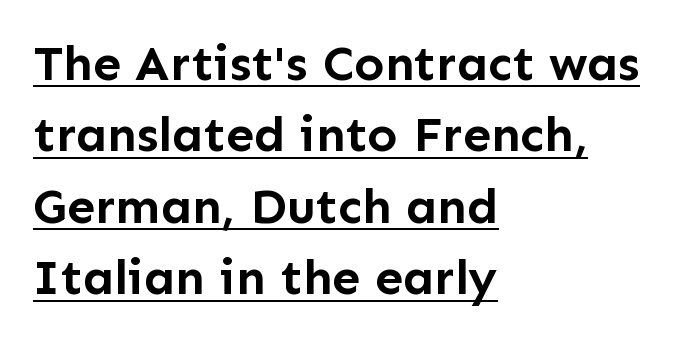
{"serif": "no", "italic": "no", "bold": "yes", "weight": "semibold", "width": "normal", "stroke_contrast": "low", "x_height": "medium", "monospaced": "no", "underline": "yes", "align": "left", "line_spacing": "normal", "line_spacing_ratio": 1.43, "letter_spacing": "normal", "letter_spacing_em": 0.0, "glyph_px": 50}
